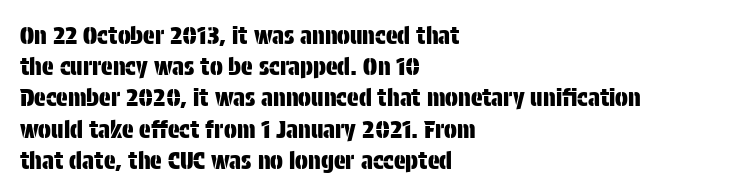
{"italic": "no", "underline": "no", "align": "left", "line_spacing": "normal", "line_spacing_ratio": 1.3, "letter_spacing": "normal", "letter_spacing_em": 0.0, "glyph_px": 24}
